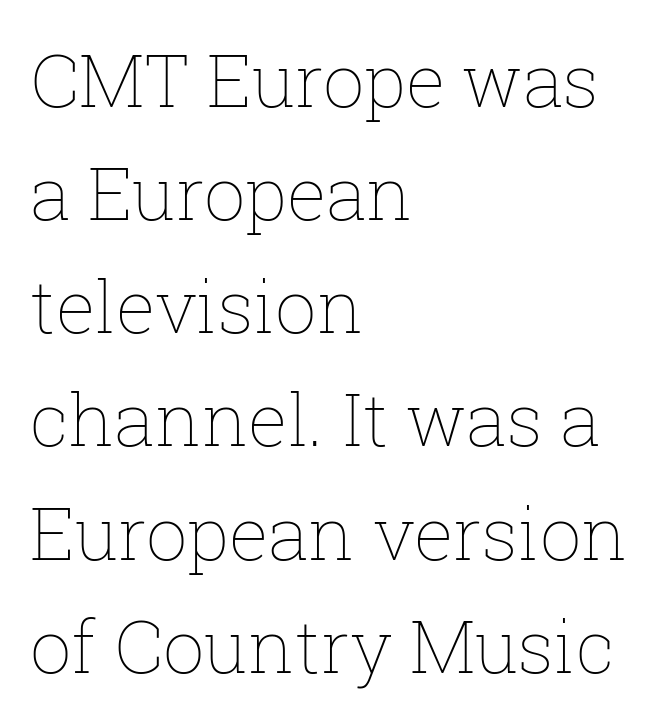
{"italic": "no", "bold": "no", "weight": "thin", "width": "normal", "stroke_contrast": "low", "x_height": "medium", "monospaced": "no", "underline": "no", "align": "left", "line_spacing": "normal", "line_spacing_ratio": 1.55, "letter_spacing": "normal", "letter_spacing_em": 0.0, "glyph_px": 73}
